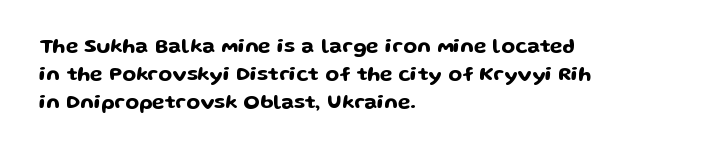
Q: Is the text italic (slanted)? A: No, it is upright.
Q: Is the text underlined? A: No.
Q: How is the paragraph aligned? A: Left-aligned.
Q: Is the spacing between letters normal or unusually wide? A: Normal.
Q: Is the spacing between lines tight, normal or loose? A: Normal.
